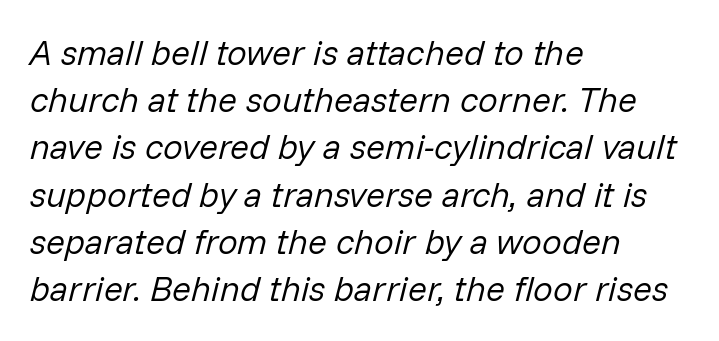
A bare baseline throughout the passage. The leading is moderate, giving the passage an even texture. Notice how the passage keeps a crisp vertical edge on the left only. The face used here is proportionally spaced, like ordinary book or web type.
